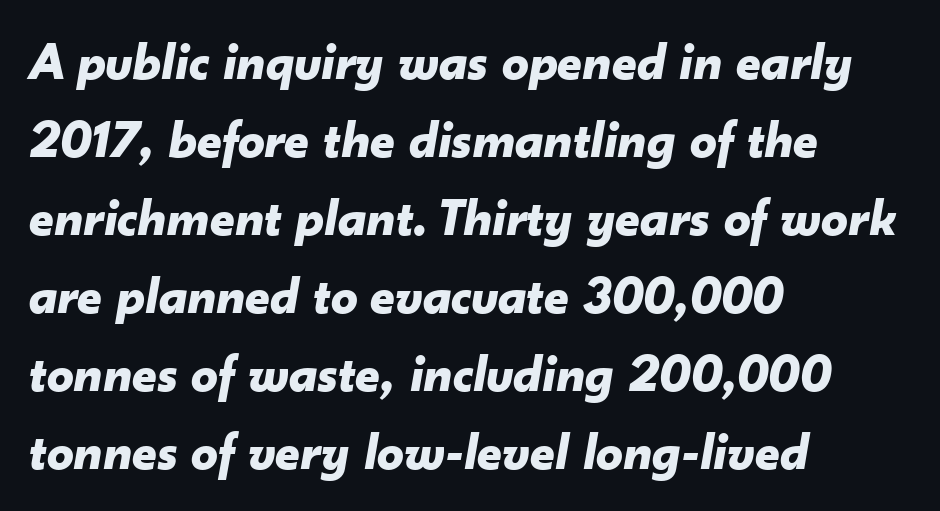
Tall strokes in this sample are angled rather than plumb. Interline gaps are of average width in this sample. Nothing unusual about the tracking: characters are spaced as the font intends. The face used here is proportionally spaced, like ordinary book or web type. Line starts are locked; line ends wander.
